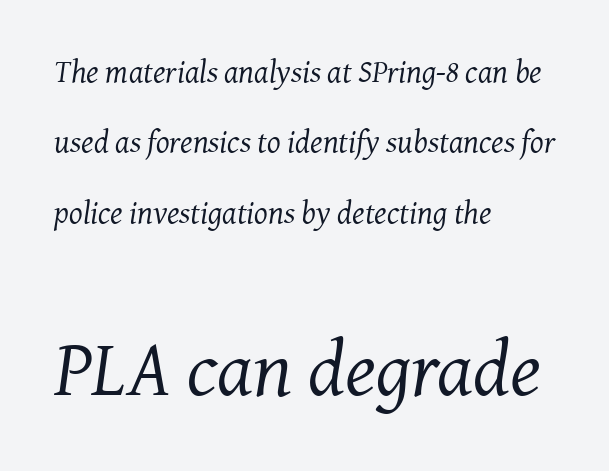
The image shows 79 px regular-weight serif type, italic (leaning right); set left-aligned, loose line spacing (2.2x), normal letter spacing, not underlined; the second (bottom) block is 2.47x larger; medium stroke contrast and a medium x-height.
